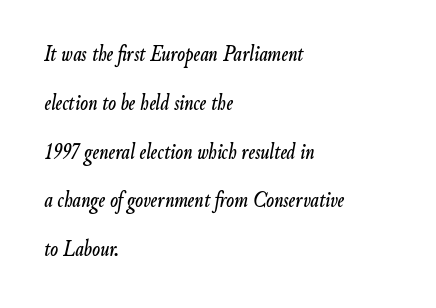
{"italic": "yes", "lean": "right", "slant_degrees": 9, "underline": "no", "align": "left", "line_spacing": "loose", "line_spacing_ratio": 2.12, "letter_spacing": "normal", "letter_spacing_em": 0.0, "glyph_px": 23}
